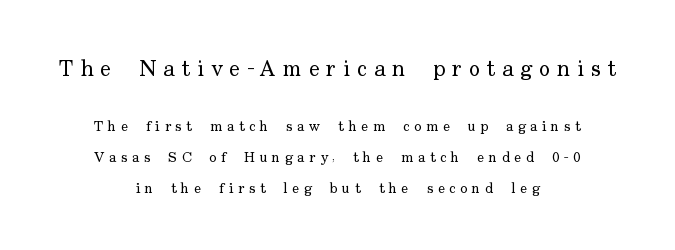
{"italic": "no", "bold": "no", "underline": "no", "align": "center", "line_spacing": "loose", "line_spacing_ratio": 2.04, "letter_spacing": "wide", "letter_spacing_em": 0.3, "larger_block": "first", "size_ratio": 1.53, "glyph_px": 23}
